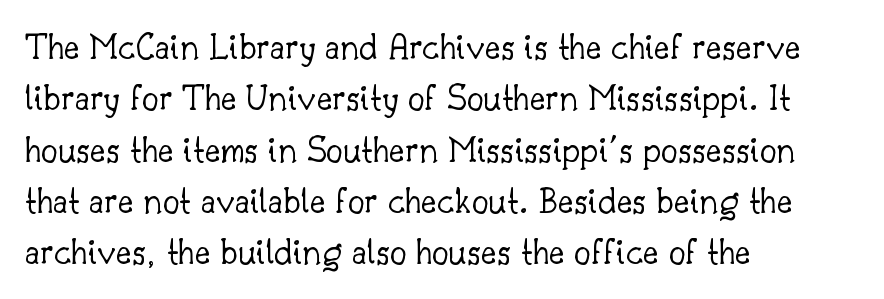
{"italic": "no", "bold": "no", "weight": "light", "width": "normal", "stroke_contrast": "low", "x_height": "small", "monospaced": "no", "underline": "no", "align": "left", "line_spacing": "normal", "line_spacing_ratio": 1.35, "letter_spacing": "normal", "letter_spacing_em": 0.0, "glyph_px": 38}
